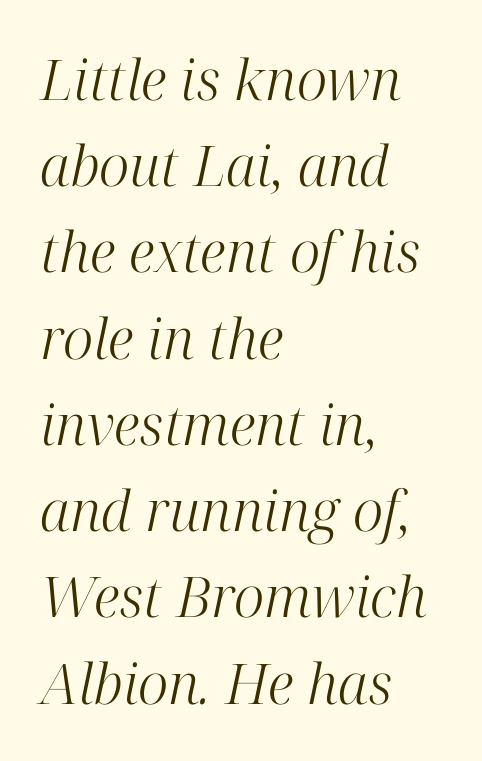
These lines are composed in type with serifs. Alignment: flush left. In terms of posture, this sample is oblique. Students, note that the glyphs here touch the page at normal intervals.
